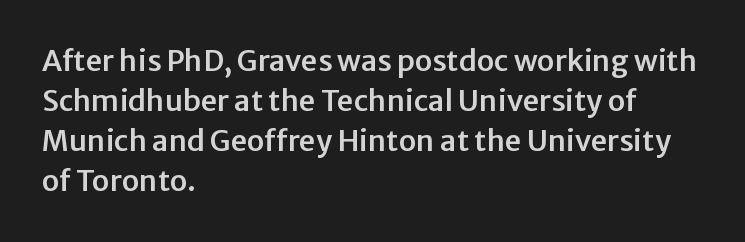
Descenders are the only things crossing below the line. The passage shown is typed in a proportional face where columns would drift. The horizontal fit of the characters is conventional and even. This rendering uses left alignment, leaving the right contour irregular. Regarding leading, the lines here are spaced in the standard way.
